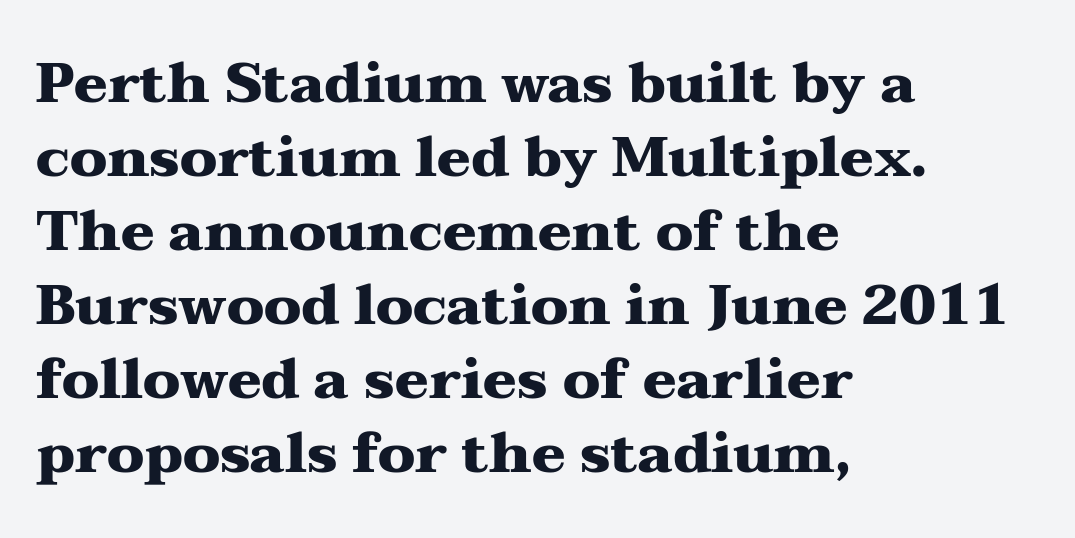
{"serif": "yes", "italic": "no", "bold": "yes", "weight": "heavy", "width": "wide", "stroke_contrast": "medium", "x_height": "medium", "monospaced": "no", "underline": "no", "align": "left", "line_spacing": "normal", "line_spacing_ratio": 1.32, "letter_spacing": "normal", "letter_spacing_em": 0.0, "glyph_px": 56}
